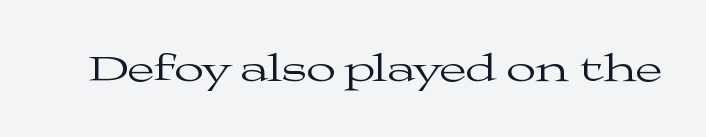
The image shows 39 px regular-weight, wide serif type, upright; set normal letter spacing, not underlined; medium stroke contrast and a medium x-height.
